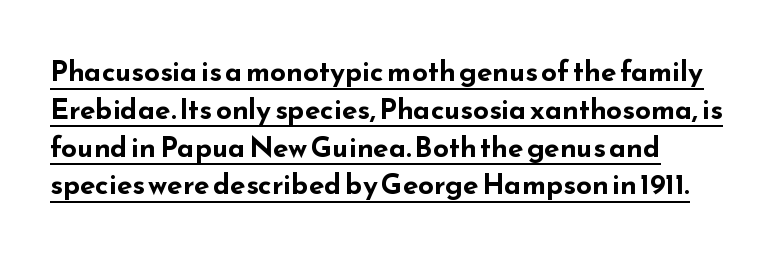
Q: Is the text bold? A: Yes.
Q: Is the text italic (slanted)? A: No, it is upright.
Q: Is the typeface a serif or a sans-serif typeface? A: Sans-serif.
Q: Is the text underlined? A: Yes.
Q: How is the paragraph aligned? A: Left-aligned.
Q: Is the spacing between letters normal or unusually wide? A: Normal.
Q: Is the spacing between lines tight, normal or loose? A: Normal.
Q: Width (condensed, normal, or wide)? A: Wide.
Q: Stroke contrast? A: Low.
Q: x-height? A: Small.
Q: Monospaced? A: No.
